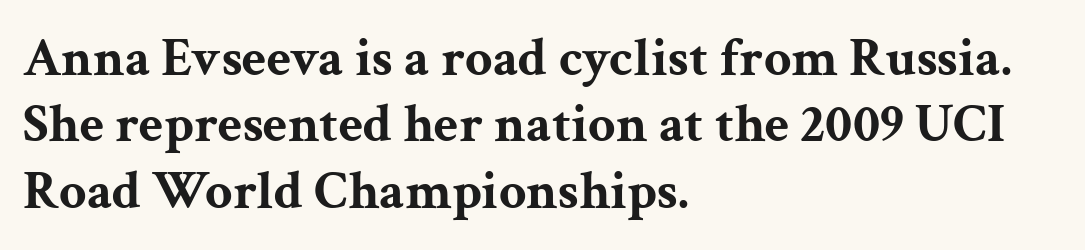
{"serif": "yes", "italic": "no", "bold": "yes", "weight": "bold", "width": "wide", "stroke_contrast": "medium", "x_height": "medium", "monospaced": "no", "underline": "no", "align": "left", "line_spacing_ratio": 1.23, "letter_spacing": "normal", "letter_spacing_em": 0.0, "glyph_px": 54}
